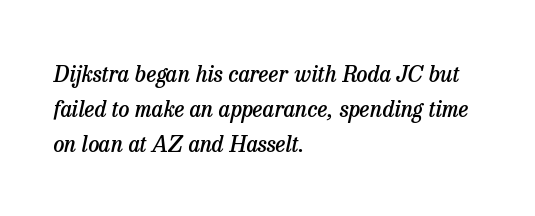
The image shows 22 px text type, italic (leaning right); set left-aligned, normal line spacing (1.59x), normal letter spacing, not underlined.
